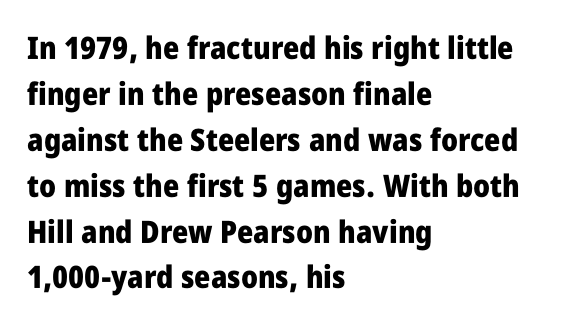
Serif or sans? Sans — the stroke terminals are bare. The line-height multiplier appears to be the usual default. Italic: no, the glyphs are upright roman. Varying glyph widths throughout — classic text-font behaviour. The line texture is even and compact thanks to regular tracking. The paragraph has a hard left edge and a soft right edge.
